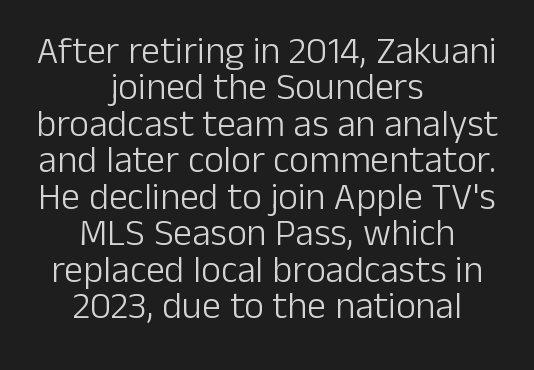
{"serif": "no", "italic": "no", "bold": "no", "weight": "light", "width": "normal", "stroke_contrast": "low", "x_height": "medium", "monospaced": "no", "underline": "no", "align": "center", "line_spacing": "tight", "line_spacing_ratio": 0.96, "letter_spacing": "normal", "letter_spacing_em": 0.0, "glyph_px": 38}
